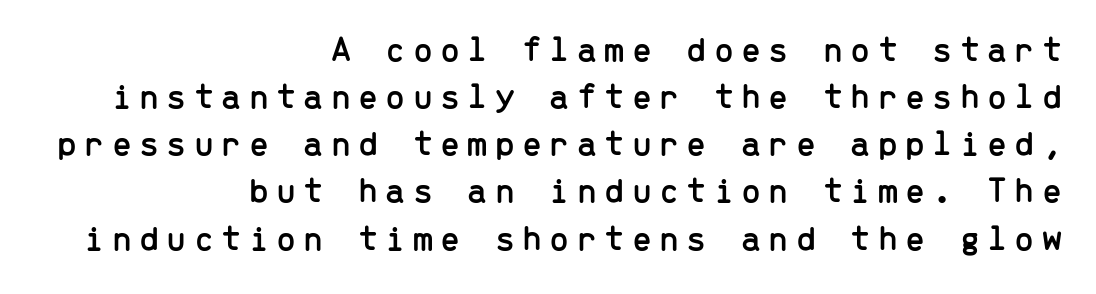
The image shows 36 px sans-serif type, upright, monospaced; set right-aligned, normal line spacing (1.31x), unusually wide letter spacing (+0.2 em), not underlined; low stroke contrast and a medium x-height.
